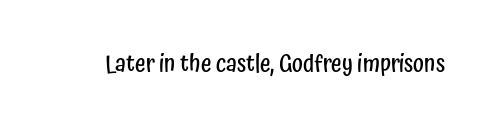
Q: Is the text bold? A: Semi-bold.
Q: Is the text italic (slanted)? A: No, it is upright.
Q: Is the text underlined? A: No.
Q: Is the spacing between letters normal or unusually wide? A: Normal.
